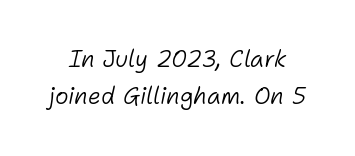
The image shows 23 px text type, italic (leaning right); set normal line spacing (1.61x), normal letter spacing, not underlined.
